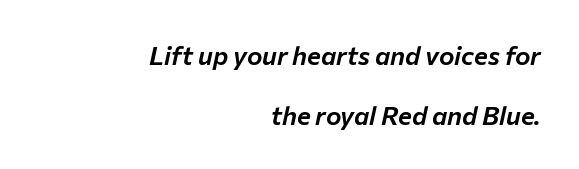
Q: Is the text italic (slanted)? A: Yes, it leans right by about 12 degrees.
Q: Is the text underlined? A: No.
Q: How is the paragraph aligned? A: Right-aligned.
Q: Is the spacing between letters normal or unusually wide? A: Normal.
Q: Is the spacing between lines tight, normal or loose? A: Loose.
